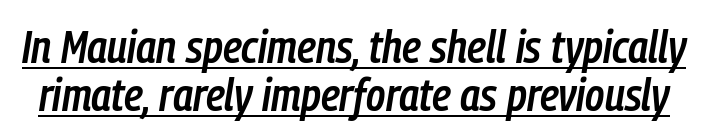
Style check: oblique. Spacing verdict: proportional, widths tailored to each character. Strokes here are thickened, but only to semibold level. Successive baselines arrive quickly, one right under another. The typesetter has applied underlining to the passage shown. Nobody touched the tracking dial on this one.
